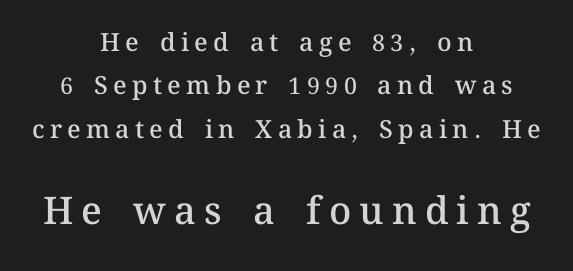
Here the designer chose a conventional face with non-uniform glyph widths. Tracking value appears strongly positive — letters spread wide. The more generous point size was reserved for the lower chunk. The compositor balanced each line on the midline. Each row of text sits above clean, open space.
